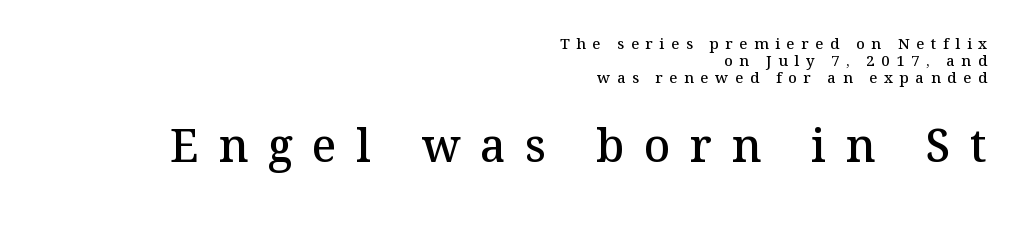
{"serif": "yes", "italic": "no", "bold": "semi", "weight": "semibold", "width": "normal", "stroke_contrast": "medium", "x_height": "medium", "monospaced": "no", "underline": "no", "align": "right", "line_spacing": "tight", "line_spacing_ratio": 1.12, "letter_spacing": "wide", "letter_spacing_em": 0.44, "larger_block": "second", "size_ratio": 3.0, "glyph_px": 45}
